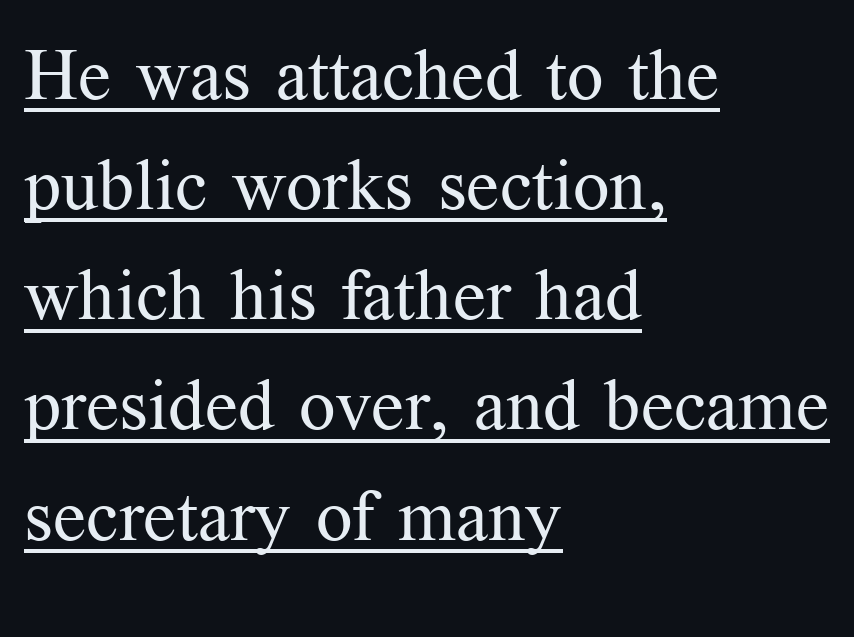
Q: Is the text bold? A: No.
Q: Is the text italic (slanted)? A: No, it is upright.
Q: Is the typeface a serif or a sans-serif typeface? A: Serif.
Q: Is the text underlined? A: Yes.
Q: How is the paragraph aligned? A: Left-aligned.
Q: Is the spacing between letters normal or unusually wide? A: Normal.
Q: Is the spacing between lines tight, normal or loose? A: Normal.
Q: Width (condensed, normal, or wide)? A: Normal.
Q: Stroke contrast? A: Medium.
Q: x-height? A: Medium.
Q: Monospaced? A: No.
